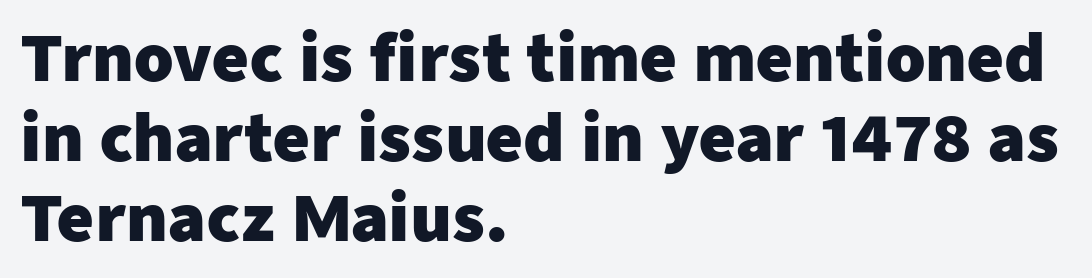
Q: Is the text bold? A: Yes.
Q: Is the text italic (slanted)? A: No, it is upright.
Q: Is the typeface a serif or a sans-serif typeface? A: Sans-serif.
Q: Is the text underlined? A: No.
Q: How is the paragraph aligned? A: Left-aligned.
Q: Is the spacing between letters normal or unusually wide? A: Normal.
Q: Is the spacing between lines tight, normal or loose? A: Normal.
Q: Width (condensed, normal, or wide)? A: Normal.
Q: Stroke contrast? A: Low.
Q: x-height? A: Medium.
Q: Monospaced? A: No.
